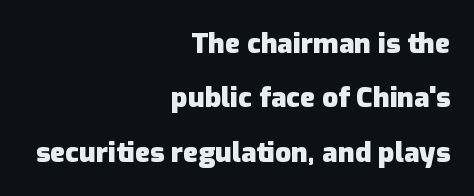
{"serif": "no", "italic": "no", "bold": "yes", "weight": "heavy", "width": "normal", "stroke_contrast": "low", "x_height": "medium", "monospaced": "no", "underline": "no", "align": "right", "line_spacing": "loose", "line_spacing_ratio": 1.94, "letter_spacing": "normal", "letter_spacing_em": 0.0, "glyph_px": 28}
